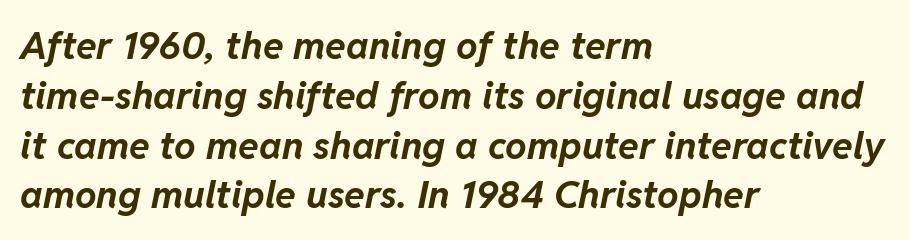
Q: Is the text bold? A: Yes.
Q: Is the text italic (slanted)? A: Yes, it leans right by about 11 degrees.
Q: Is the text underlined? A: No.
Q: How is the paragraph aligned? A: Left-aligned.
Q: Is the spacing between letters normal or unusually wide? A: Normal.
Q: Is the spacing between lines tight, normal or loose? A: Normal.
Q: Width (condensed, normal, or wide)? A: Normal.
Q: Stroke contrast? A: Low.
Q: x-height? A: Medium.
Q: Monospaced? A: No.
